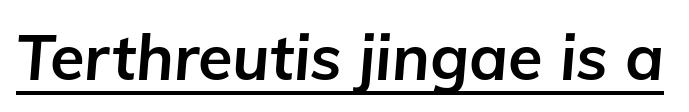
Yep, that's italic — everything's leaning. The typesetter has applied underlining to the passage shown. The font is running at its bold setting. Do the characters align in a grid? No, the font is proportional. The gaps between neighbouring characters are ordinary and unremarkable.
